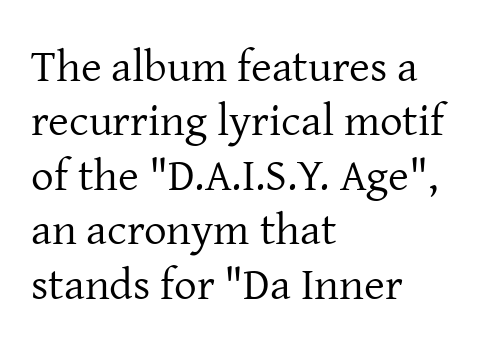
The image shows 45 px regular-weight serif type, upright; set left-aligned, line spacing 1.21x, normal letter spacing, not underlined; low stroke contrast and a medium x-height.
